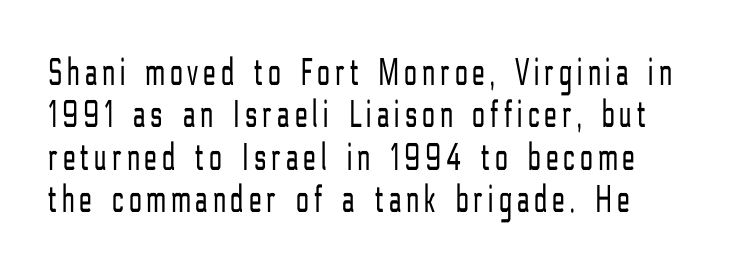
Q: Is the text bold? A: No.
Q: Is the text italic (slanted)? A: No, it is upright.
Q: Is the typeface a serif or a sans-serif typeface? A: Sans-serif.
Q: Is the text underlined? A: No.
Q: How is the paragraph aligned? A: Left-aligned.
Q: Is the spacing between lines tight, normal or loose? A: Tight.
Q: Width (condensed, normal, or wide)? A: Condensed.
Q: Stroke contrast? A: Low.
Q: x-height? A: Medium.
Q: Monospaced? A: No.
